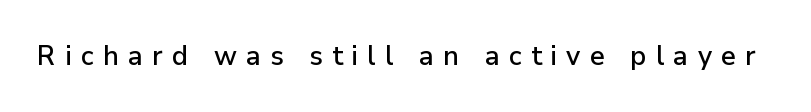
The image shows 27 px text type, upright; set unusually wide letter spacing (+0.34 em), not underlined.
